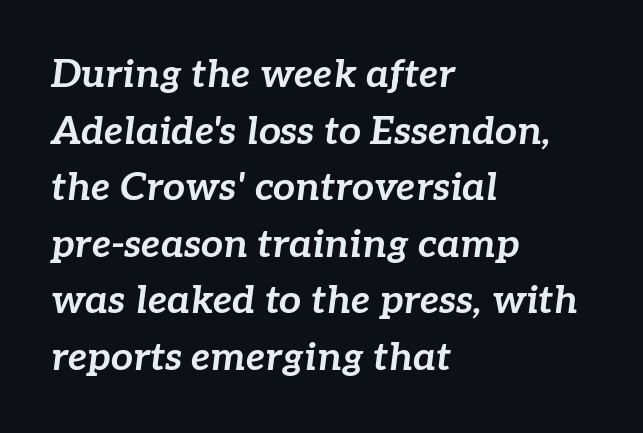
{"italic": "yes", "lean": "right", "slant_degrees": 7, "bold": "yes", "weight": "bold", "width": "normal", "stroke_contrast": "low", "x_height": "medium", "monospaced": "no", "underline": "no", "align": "left", "line_spacing": "normal", "line_spacing_ratio": 1.45, "letter_spacing": "normal", "letter_spacing_em": 0.0, "glyph_px": 39}
